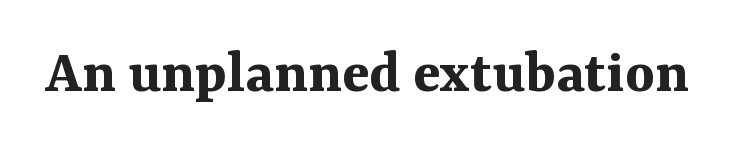
{"serif": "yes", "italic": "no", "bold": "yes", "weight": "bold", "width": "normal", "stroke_contrast": "medium", "x_height": "medium", "monospaced": "no", "underline": "no", "letter_spacing": "normal", "letter_spacing_em": 0.0, "glyph_px": 63}
